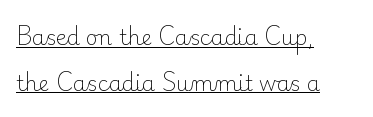
Q: Is the text bold? A: No.
Q: Is the text italic (slanted)? A: No, it is upright.
Q: Is the text underlined? A: Yes.
Q: How is the paragraph aligned? A: Left-aligned.
Q: Is the spacing between letters normal or unusually wide? A: Normal.
Q: Is the spacing between lines tight, normal or loose? A: Loose.
